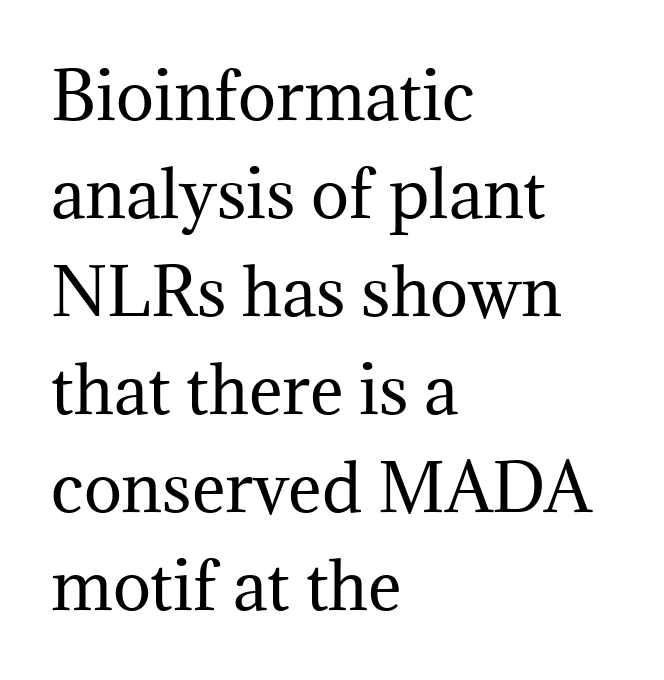
{"serif": "yes", "italic": "no", "bold": "no", "weight": "regular", "width": "normal", "stroke_contrast": "medium", "x_height": "medium", "monospaced": "no", "underline": "no", "align": "left", "line_spacing": "normal", "line_spacing_ratio": 1.53, "letter_spacing": "normal", "letter_spacing_em": 0.0, "glyph_px": 64}
